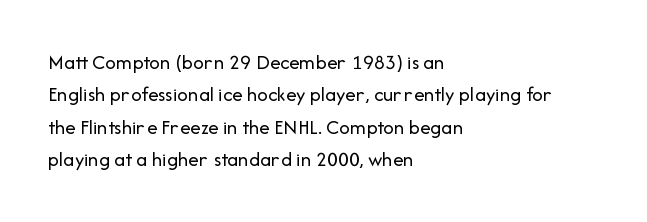
Q: Is the text bold? A: No.
Q: Is the text italic (slanted)? A: No, it is upright.
Q: Is the text underlined? A: No.
Q: How is the paragraph aligned? A: Left-aligned.
Q: Is the spacing between letters normal or unusually wide? A: Normal.
Q: Is the spacing between lines tight, normal or loose? A: Normal.
